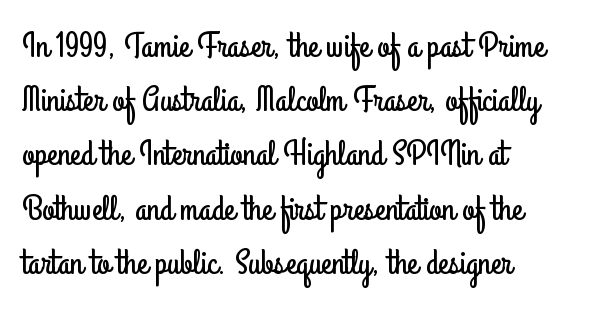
These lines sit exactly where default settings would place them. How are the letters spaced? Ordinarily, with no added tracking. What kind of face is this? One without serifs — a sans. Quick note: underline off. Each line starts at the same left margin while the right side varies. Spacing verdict: proportional, widths tailored to each character.
